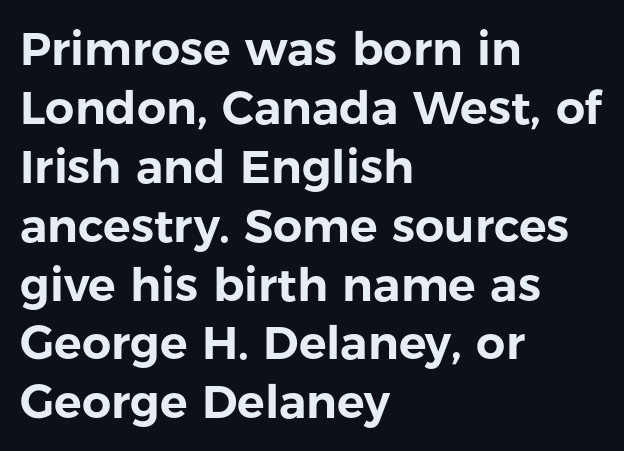
{"serif": "no", "italic": "no", "width": "normal", "stroke_contrast": "low", "x_height": "medium", "monospaced": "no", "underline": "no", "align": "left", "line_spacing": "normal", "line_spacing_ratio": 1.28, "letter_spacing": "normal", "letter_spacing_em": 0.0, "glyph_px": 46}
